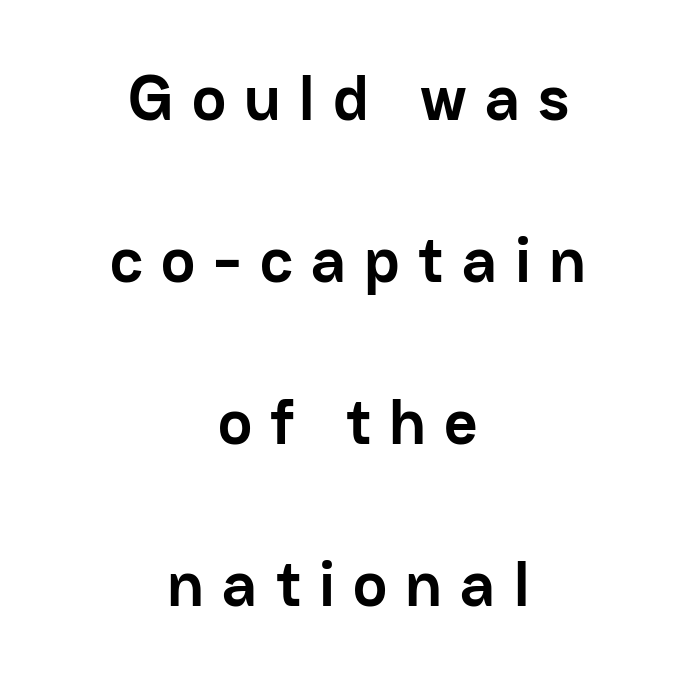
Q: Is the text bold? A: Yes.
Q: Is the text italic (slanted)? A: No, it is upright.
Q: Is the typeface a serif or a sans-serif typeface? A: Sans-serif.
Q: Is the text underlined? A: No.
Q: How is the paragraph aligned? A: Centered.
Q: Is the spacing between letters normal or unusually wide? A: Unusually wide.
Q: Is the spacing between lines tight, normal or loose? A: Loose.
Q: Width (condensed, normal, or wide)? A: Normal.
Q: Stroke contrast? A: Low.
Q: x-height? A: Medium.
Q: Monospaced? A: No.
